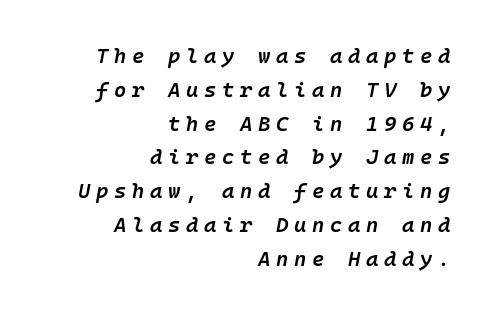
{"italic": "yes", "lean": "right", "slant_degrees": 10, "bold": "semi", "underline": "no", "align": "right", "line_spacing": "normal", "line_spacing_ratio": 1.61, "letter_spacing": "wide", "letter_spacing_em": 0.27, "glyph_px": 21}
